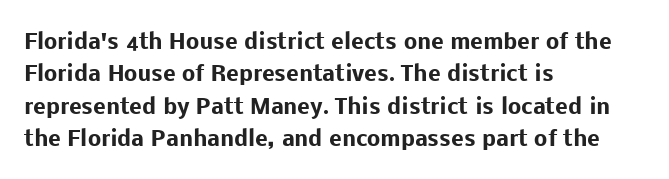
Unlike italic type, these characters show no tilt at all. Line starts are locked; line ends wander. Characters follow at the spacing the type designer built in. On the weight axis this lands at bold, roughly 700. The passage shown is not underscored anywhere.
